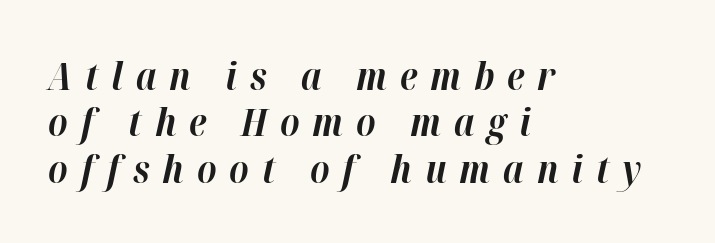
Q: Is the text bold? A: Yes.
Q: Is the text italic (slanted)? A: Yes, it leans right by about 12 degrees.
Q: Is the text underlined? A: No.
Q: How is the paragraph aligned? A: Left-aligned.
Q: Is the spacing between letters normal or unusually wide? A: Unusually wide.
Q: Width (condensed, normal, or wide)? A: Normal.
Q: Stroke contrast? A: High.
Q: x-height? A: Medium.
Q: Monospaced? A: No.
